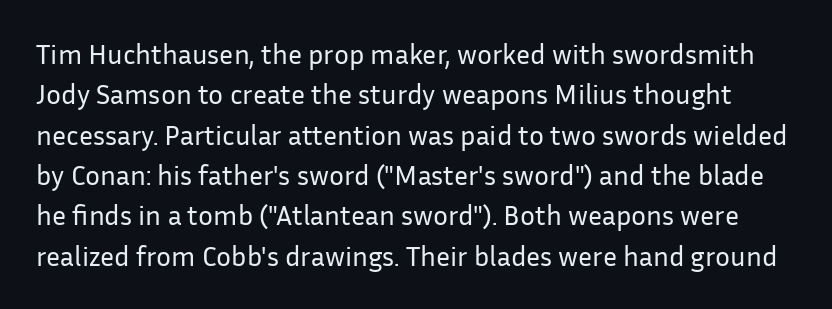
The image shows 28 px regular-weight sans-serif type, upright; set normal line spacing (1.44x), normal letter spacing, not underlined; low stroke contrast and a medium x-height.
